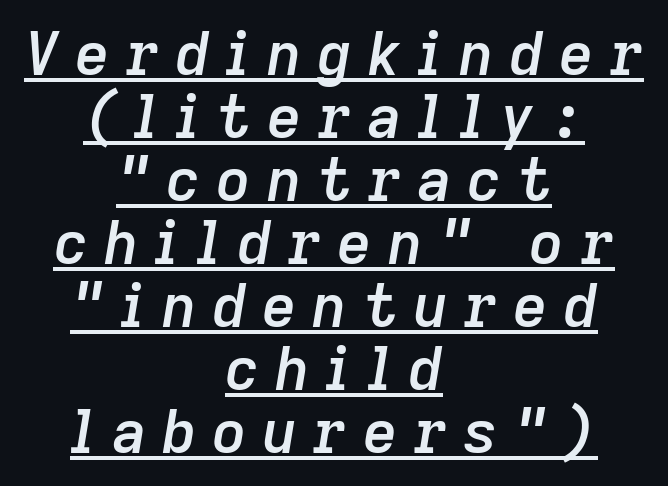
{"italic": "yes", "lean": "right", "slant_degrees": 9, "bold": "semi", "weight": "semibold", "width": "normal", "stroke_contrast": "low", "x_height": "medium", "monospaced": "no", "underline": "yes", "align": "center", "line_spacing": "tight", "line_spacing_ratio": 1.05, "letter_spacing": "wide", "letter_spacing_em": 0.26, "glyph_px": 60}
